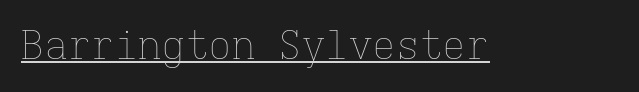
The image shows 39 px thin type, upright, monospaced; set normal letter spacing, underlined; low stroke contrast and a medium x-height.
